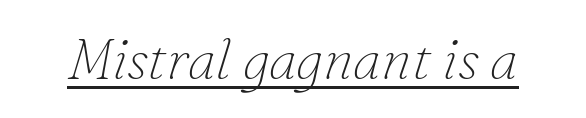
Q: Is the text bold? A: No.
Q: Is the text italic (slanted)? A: Yes, it leans right by about 16 degrees.
Q: Is the typeface a serif or a sans-serif typeface? A: Serif.
Q: Is the text underlined? A: Yes.
Q: Is the spacing between letters normal or unusually wide? A: Normal.
Q: Width (condensed, normal, or wide)? A: Normal.
Q: Stroke contrast? A: Low.
Q: x-height? A: Small.
Q: Monospaced? A: No.
